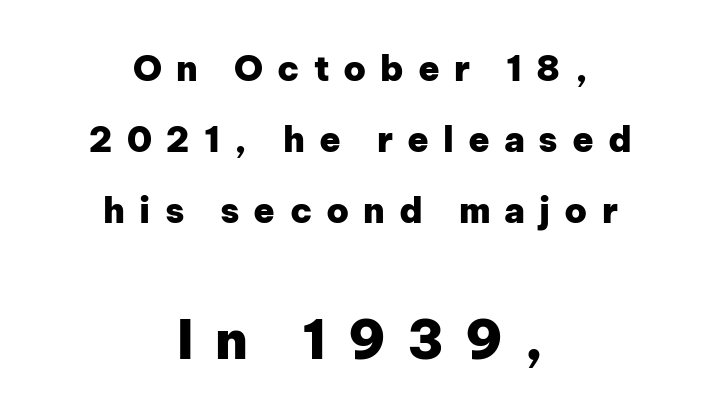
The image shows 53 px heavy sans-serif type, upright; set centered, loose line spacing (2.03x), unusually wide letter spacing (+0.4 em), not underlined; the second (bottom) block is 1.51x larger; low stroke contrast and a medium x-height.
